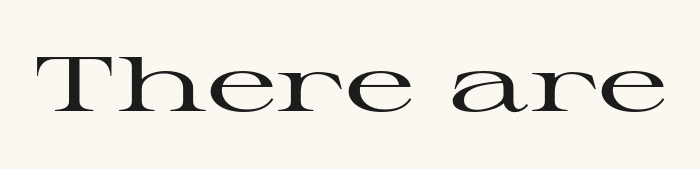
Letter spacing: default. The area under the type is left untouched. Is this a fixed-width face? No — the glyphs have proportional, varying widths. Yep, those are serifs on the letters. Posture: upright roman.
